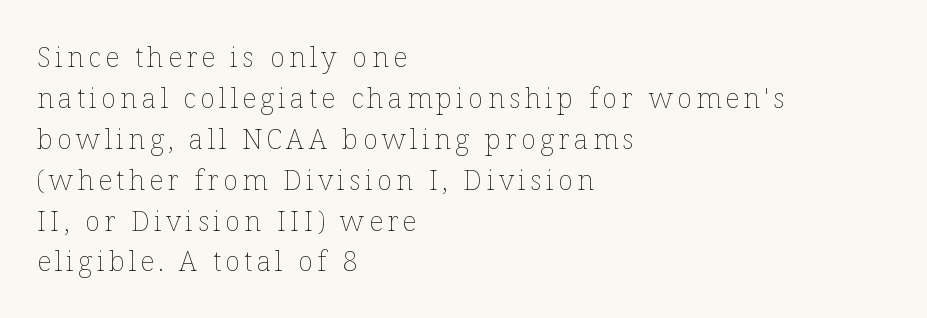
The image shows 28 px thin type, upright; set left-aligned, normal line spacing (1.46x), not underlined; low stroke contrast and a medium x-height.
